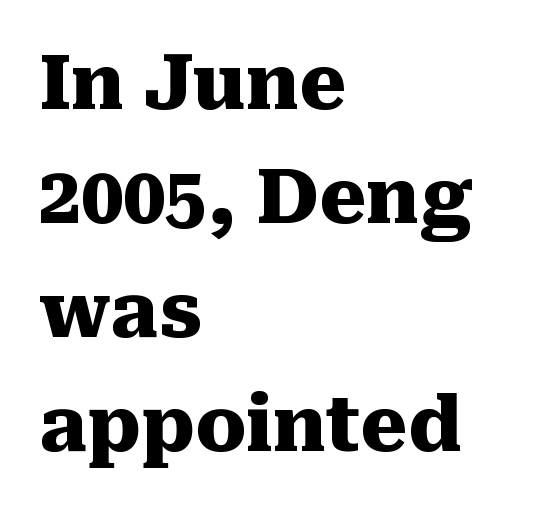
The image shows 75 px heavy serif type, upright; set left-aligned, normal line spacing (1.52x), normal letter spacing, not underlined; medium stroke contrast and a medium x-height.
